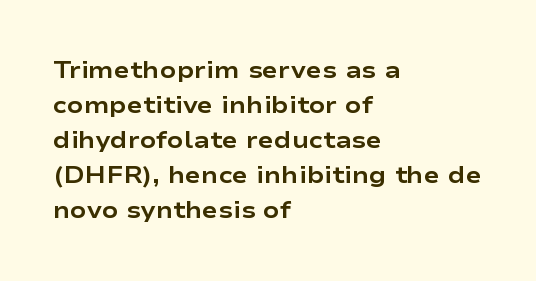
The image shows 24 px bold type, upright; set left-aligned, normal line spacing (1.46x), normal letter spacing, not underlined.
